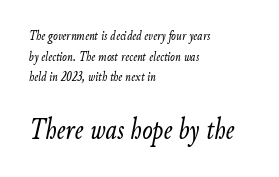
The passage shown stacks its lines at a standard gap. Decoration check: the copy has no underline. This layout puts the modest block above and the oversized block below. The letterforms sit at book weight or below.
